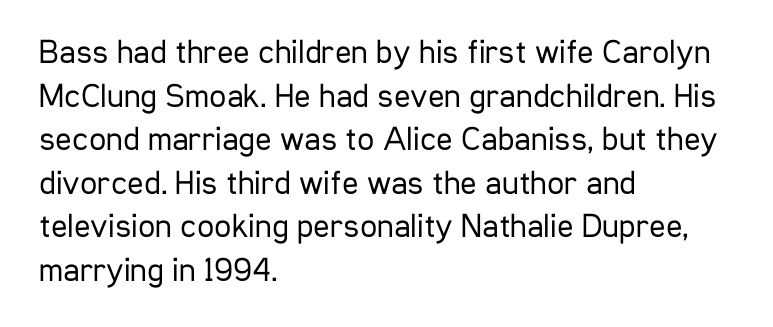
{"serif": "no", "italic": "no", "bold": "no", "weight": "regular", "width": "condensed", "stroke_contrast": "low", "x_height": "medium", "monospaced": "no", "underline": "no", "align": "left", "line_spacing": "normal", "line_spacing_ratio": 1.28, "letter_spacing": "normal", "letter_spacing_em": 0.0, "glyph_px": 34}
